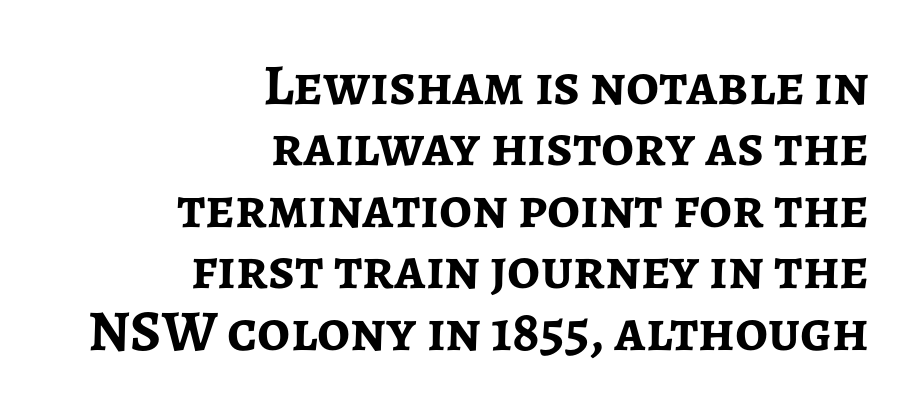
{"serif": "no", "italic": "no", "bold": "yes", "weight": "semibold", "width": "normal", "stroke_contrast": "low", "x_height": "medium", "monospaced": "no", "underline": "no", "align": "right", "line_spacing": "tight", "line_spacing_ratio": 1.06, "letter_spacing": "normal", "letter_spacing_em": 0.0, "glyph_px": 58}
